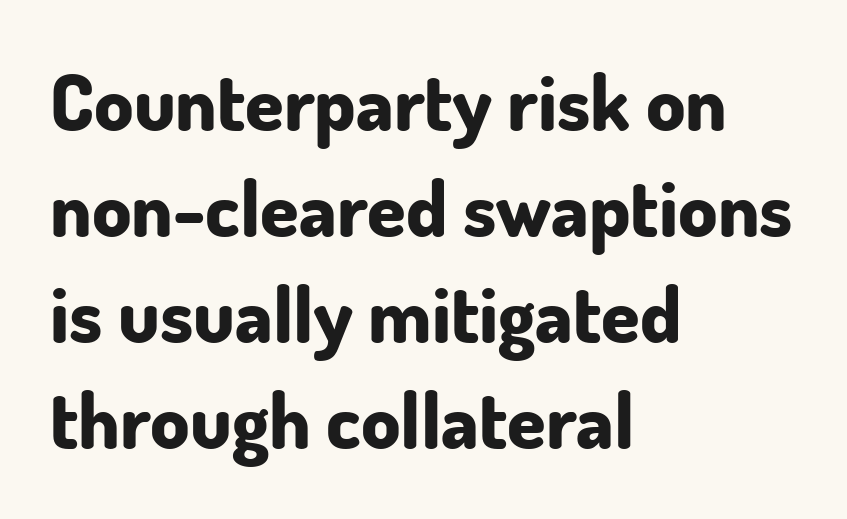
The image shows 78 px bold sans-serif type, upright; set left-aligned, normal line spacing (1.36x), normal letter spacing, not underlined; low stroke contrast and a small x-height.
